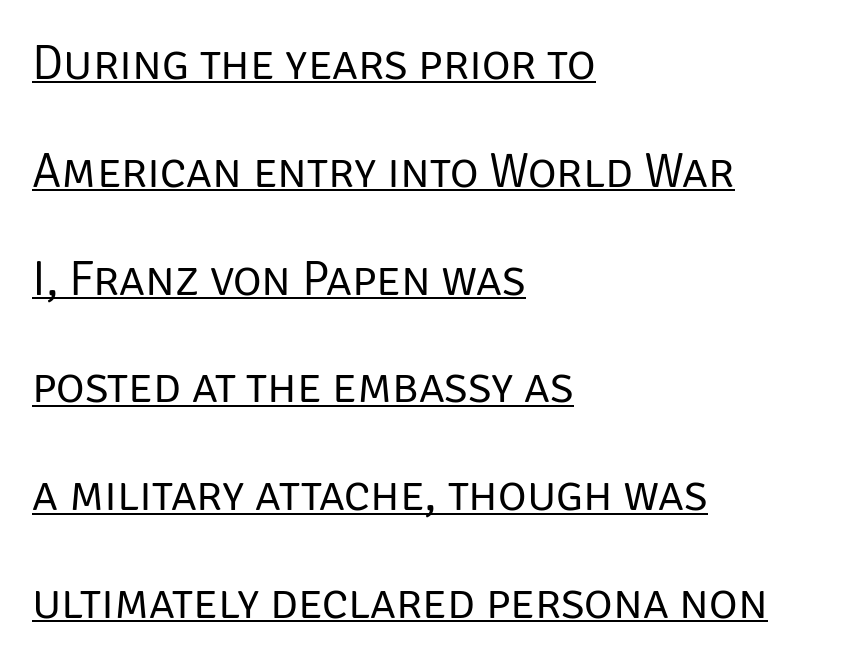
The image shows 49 px regular-weight sans-serif type, upright; set left-aligned, loose line spacing (2.2x), normal letter spacing, underlined; low stroke contrast and a large x-height.
